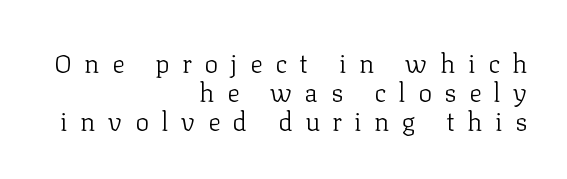
Q: Is the text bold? A: No.
Q: Is the text italic (slanted)? A: No, it is upright.
Q: Is the text underlined? A: No.
Q: How is the paragraph aligned? A: Right-aligned.
Q: Is the spacing between letters normal or unusually wide? A: Unusually wide.
Q: Is the spacing between lines tight, normal or loose? A: Tight.
